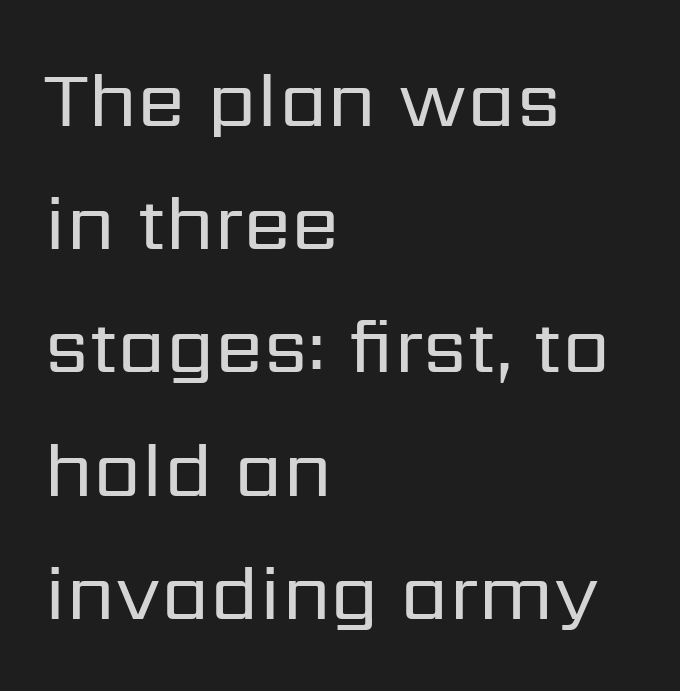
This rendering leaves character spacing at its baseline value. This is sans-serif lettering, the kind often seen on screens and signage. Regular leading. The specimen reads as upright at a glance. Left-aligned paragraph, ragged on the right.
